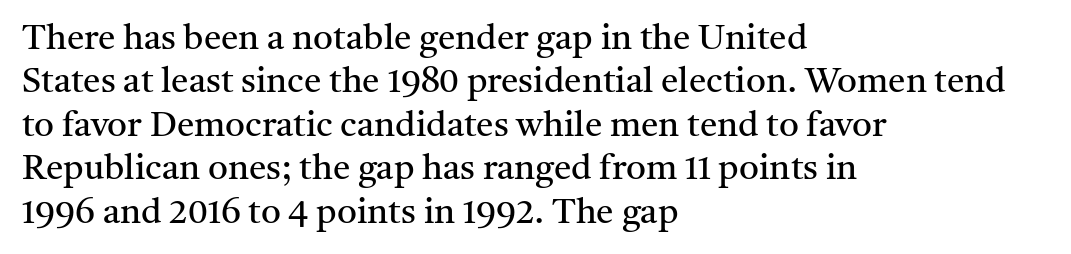
{"serif": "yes", "italic": "no", "bold": "no", "weight": "regular", "width": "normal", "stroke_contrast": "medium", "x_height": "medium", "monospaced": "no", "underline": "no", "align": "left", "line_spacing_ratio": 1.24, "letter_spacing": "normal", "letter_spacing_em": 0.0, "glyph_px": 35}
